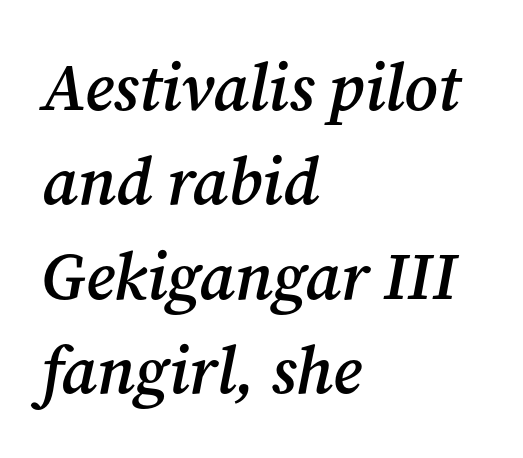
The image shows 66 px semibold serif type, italic (leaning right); set left-aligned, normal line spacing (1.43x), normal letter spacing, not underlined; medium stroke contrast and a medium x-height.
